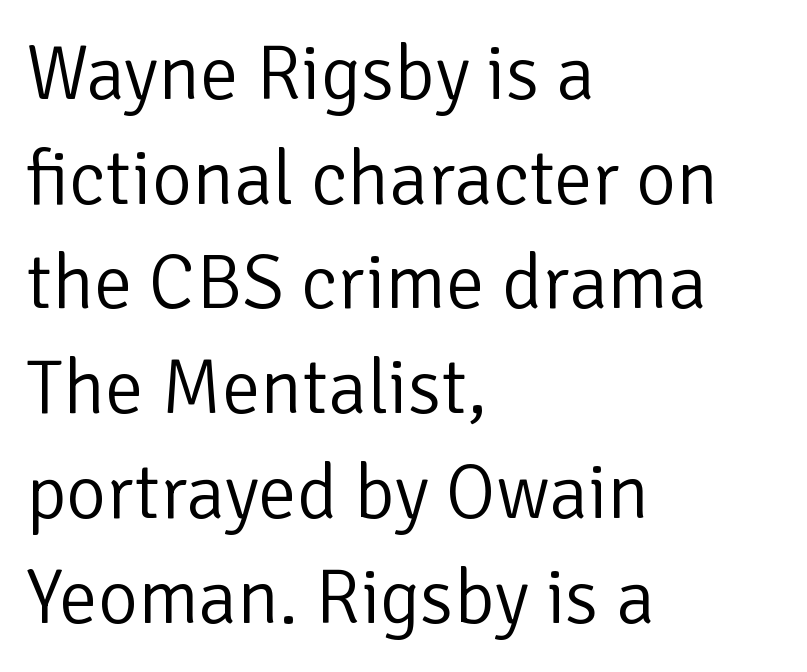
{"serif": "no", "italic": "no", "bold": "no", "weight": "light", "width": "normal", "stroke_contrast": "low", "x_height": "medium", "monospaced": "no", "underline": "no", "align": "left", "line_spacing": "normal", "line_spacing_ratio": 1.36, "letter_spacing": "normal", "letter_spacing_em": 0.0, "glyph_px": 77}
